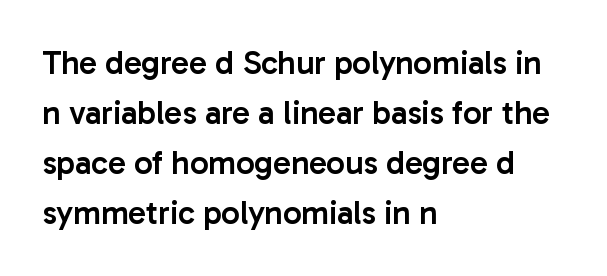
Q: Is the text bold? A: Semi-bold.
Q: Is the text italic (slanted)? A: No, it is upright.
Q: Is the typeface a serif or a sans-serif typeface? A: Sans-serif.
Q: Is the text underlined? A: No.
Q: How is the paragraph aligned? A: Left-aligned.
Q: Is the spacing between letters normal or unusually wide? A: Normal.
Q: Is the spacing between lines tight, normal or loose? A: Normal.
Q: Width (condensed, normal, or wide)? A: Normal.
Q: Stroke contrast? A: Low.
Q: x-height? A: Medium.
Q: Monospaced? A: No.
